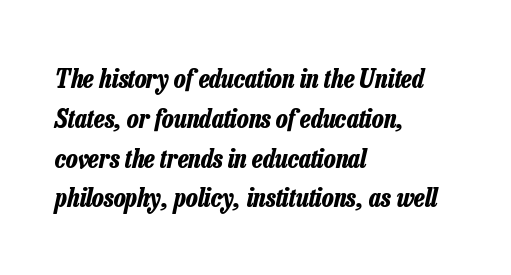
Q: Is the text bold? A: Yes.
Q: Is the text italic (slanted)? A: Yes, it leans right by about 13 degrees.
Q: Is the text underlined? A: No.
Q: How is the paragraph aligned? A: Left-aligned.
Q: Is the spacing between letters normal or unusually wide? A: Normal.
Q: Is the spacing between lines tight, normal or loose? A: Normal.
